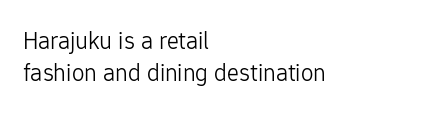
{"italic": "no", "bold": "no", "underline": "no", "align": "left", "line_spacing": "normal", "line_spacing_ratio": 1.3, "letter_spacing": "normal", "letter_spacing_em": 0.0, "glyph_px": 25}
